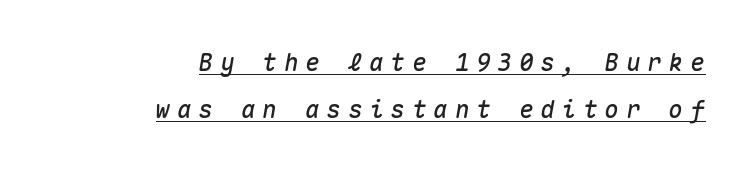
Regarding leading, the lines here are spaced well apart. The letters are slanted; this is an italic face. The type is letterspaced generously, with wide tracking. These lines are set flush right with a ragged left edge.
